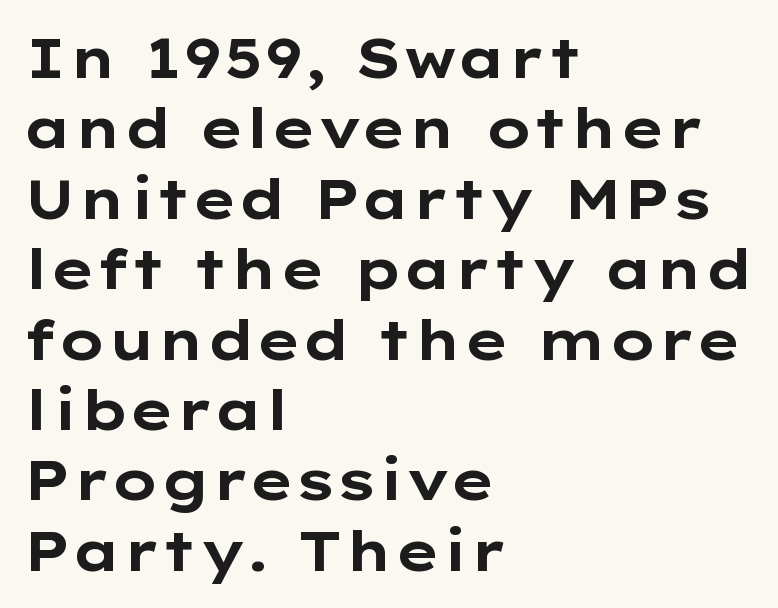
The image shows 55 px bold, wide sans-serif type, upright; set left-aligned, normal line spacing (1.28x), normal letter spacing, not underlined; low stroke contrast and a medium x-height.
